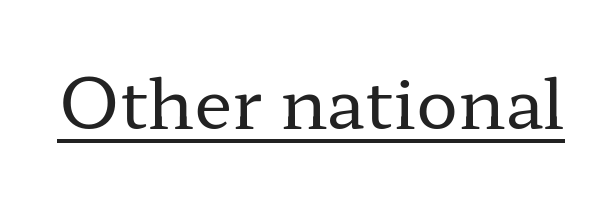
Q: Is the text bold? A: No.
Q: Is the text italic (slanted)? A: No, it is upright.
Q: Is the typeface a serif or a sans-serif typeface? A: Serif.
Q: Is the text underlined? A: Yes.
Q: Is the spacing between letters normal or unusually wide? A: Normal.
Q: Width (condensed, normal, or wide)? A: Wide.
Q: Stroke contrast? A: Low.
Q: x-height? A: Medium.
Q: Monospaced? A: No.
